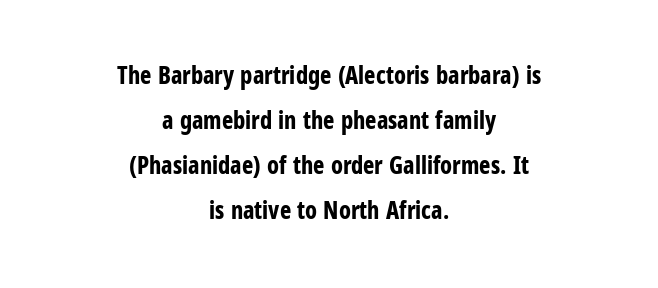
The image shows 24 px bold type, upright; set centered, line spacing 1.87x, normal letter spacing, not underlined.
